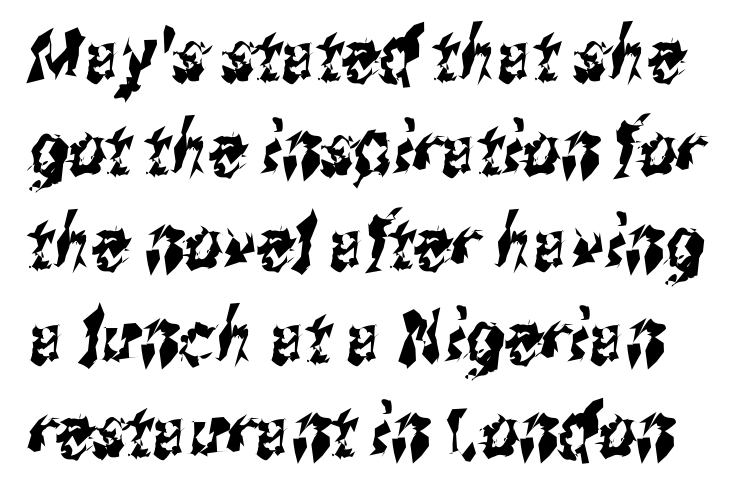
Q: Is the typeface a serif or a sans-serif typeface? A: Sans-serif.
Q: Is the text underlined? A: No.
Q: Is the spacing between letters normal or unusually wide? A: Normal.
Q: Is the spacing between lines tight, normal or loose? A: Normal.
Q: Width (condensed, normal, or wide)? A: Condensed.
Q: Stroke contrast? A: Medium.
Q: x-height? A: Medium.
Q: Monospaced? A: No.
